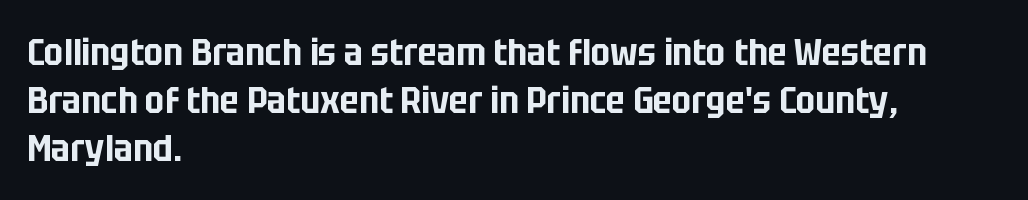
The image shows 38 px condensed sans-serif type, upright; set left-aligned, normal line spacing (1.26x), normal letter spacing, not underlined; low stroke contrast and a large x-height.
